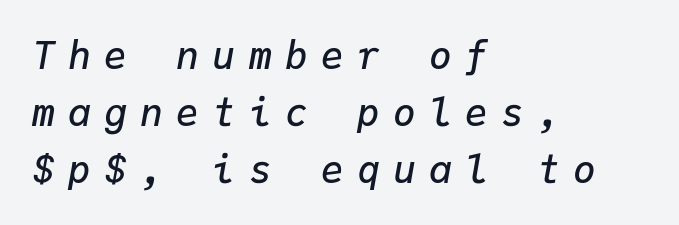
The image shows 38 px semibold type, italic (leaning right), monospaced; set left-aligned, normal line spacing (1.5x), unusually wide letter spacing (+0.35 em), not underlined; low stroke contrast and a medium x-height.
